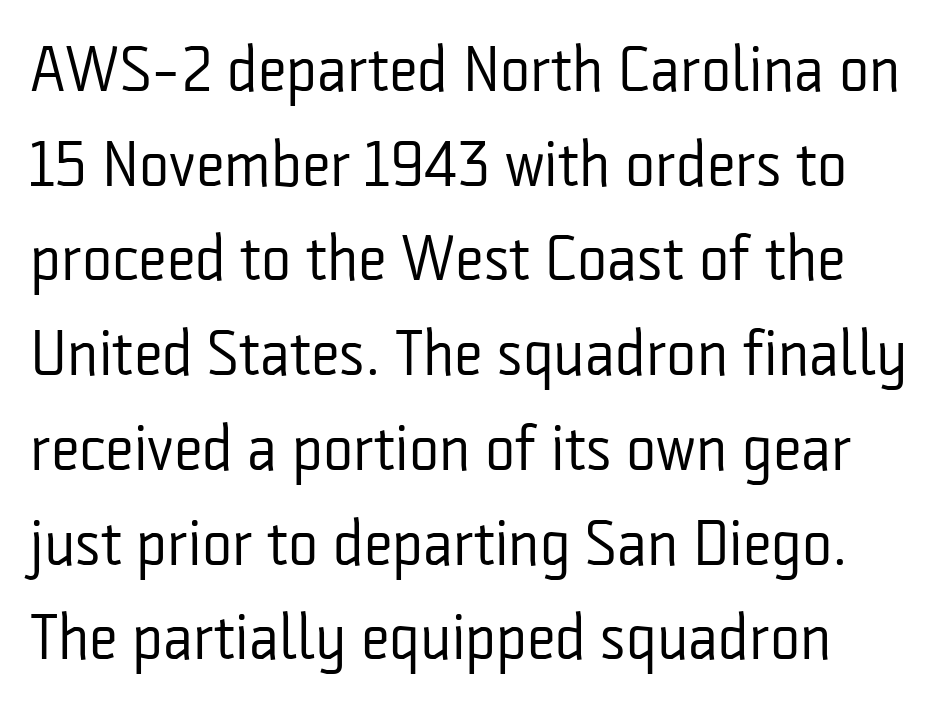
The image shows 64 px regular-weight, condensed sans-serif type, upright; set normal line spacing (1.48x), normal letter spacing, not underlined; low stroke contrast and a medium x-height.
